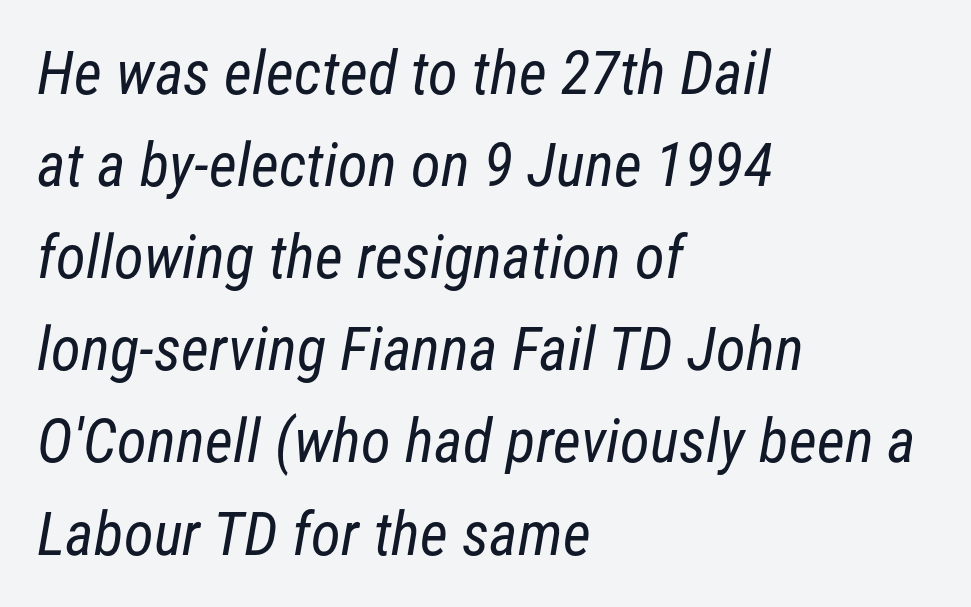
The image shows 61 px regular-weight, condensed sans-serif type; set left-aligned, normal line spacing (1.51x), normal letter spacing, not underlined; low stroke contrast and a medium x-height.
